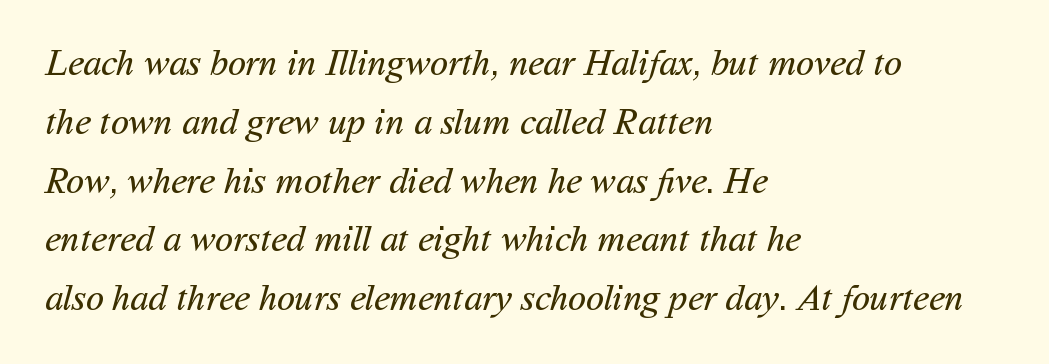
Q: Is the text bold? A: No.
Q: Is the typeface a serif or a sans-serif typeface? A: Sans-serif.
Q: Is the text underlined? A: No.
Q: How is the paragraph aligned? A: Left-aligned.
Q: Is the spacing between letters normal or unusually wide? A: Normal.
Q: Is the spacing between lines tight, normal or loose? A: Normal.
Q: Width (condensed, normal, or wide)? A: Normal.
Q: Stroke contrast? A: Medium.
Q: x-height? A: Medium.
Q: Monospaced? A: No.
